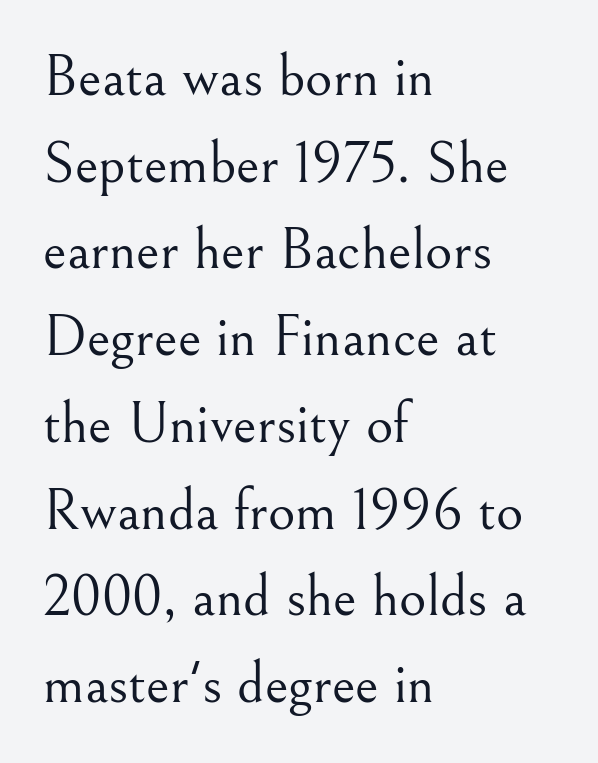
In terms of letterform style, serifs are clearly present. Here the glyphs are tracked normally, forming tight word shapes. Every row of glyphs begins at an identical x-position on the left. Quick note: interline space is typical.
